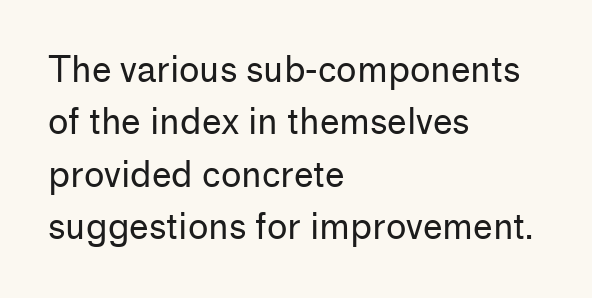
This rendering features lettering with no underline. A typesetter would call this proportional, since set widths differ per character. Line spacing here is normal. The type sits square on the baseline with zero lean.
